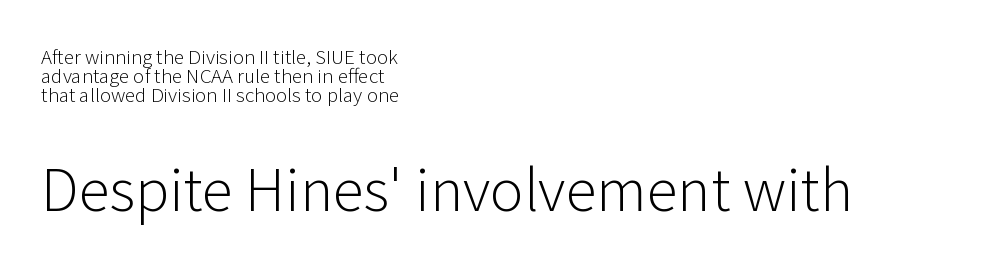
This sample is left-justified, so line endings fall wherever the words run out. Words appear dense and cohesive because spacing is normal. Ascenders rise straight up at ninety degrees. Look at the bottom of the vertical strokes: they stop flat, with no serifs. Plain, unruled lines of type. The emphasis by scale lands on block number two, below.
